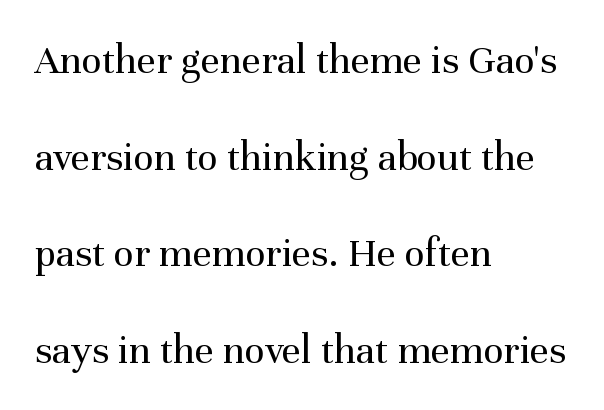
{"serif": "yes", "italic": "no", "bold": "no", "weight": "regular", "width": "normal", "stroke_contrast": "medium", "x_height": "medium", "monospaced": "no", "underline": "no", "align": "left", "line_spacing": "loose", "line_spacing_ratio": 2.3, "letter_spacing": "normal", "letter_spacing_em": 0.0, "glyph_px": 42}
